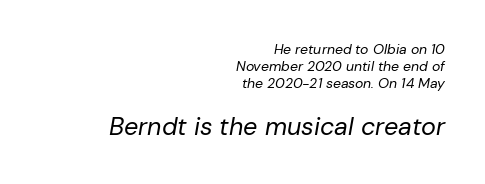
Q: Is the text bold? A: No.
Q: Is the text italic (slanted)? A: Yes, it leans right by about 10 degrees.
Q: Is the text underlined? A: No.
Q: How is the paragraph aligned? A: Right-aligned.
Q: Is the spacing between letters normal or unusually wide? A: Normal.
Q: Which block of text is set in a larger size, the first (top) or the second (bottom)? A: The second (bottom) one.
